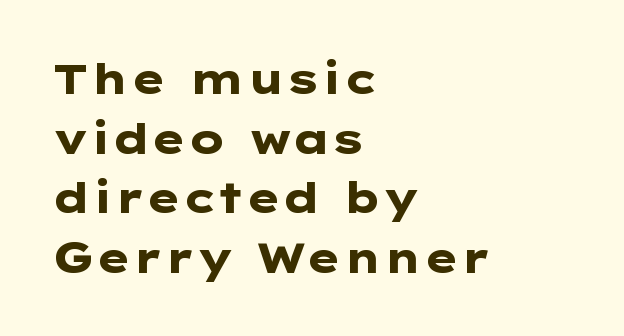
Q: Is the text bold? A: Yes.
Q: Is the text italic (slanted)? A: No, it is upright.
Q: Is the typeface a serif or a sans-serif typeface? A: Sans-serif.
Q: Is the text underlined? A: No.
Q: How is the paragraph aligned? A: Left-aligned.
Q: Is the spacing between letters normal or unusually wide? A: Normal.
Q: Is the spacing between lines tight, normal or loose? A: Normal.
Q: Width (condensed, normal, or wide)? A: Wide.
Q: Stroke contrast? A: Low.
Q: x-height? A: Medium.
